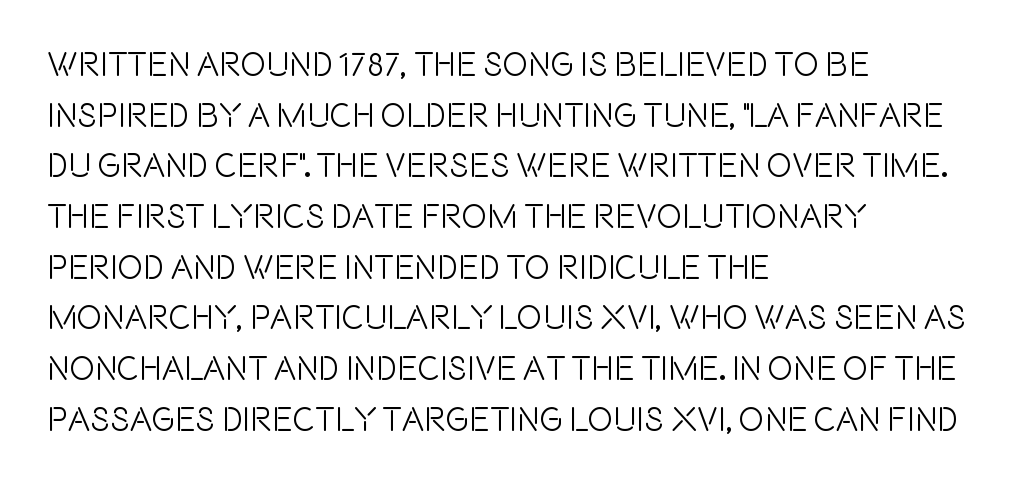
{"serif": "no", "italic": "no", "width": "condensed", "x_height": "large", "monospaced": "no", "underline": "no", "align": "left", "line_spacing": "normal", "line_spacing_ratio": 1.49, "letter_spacing": "normal", "letter_spacing_em": 0.0, "glyph_px": 34}
